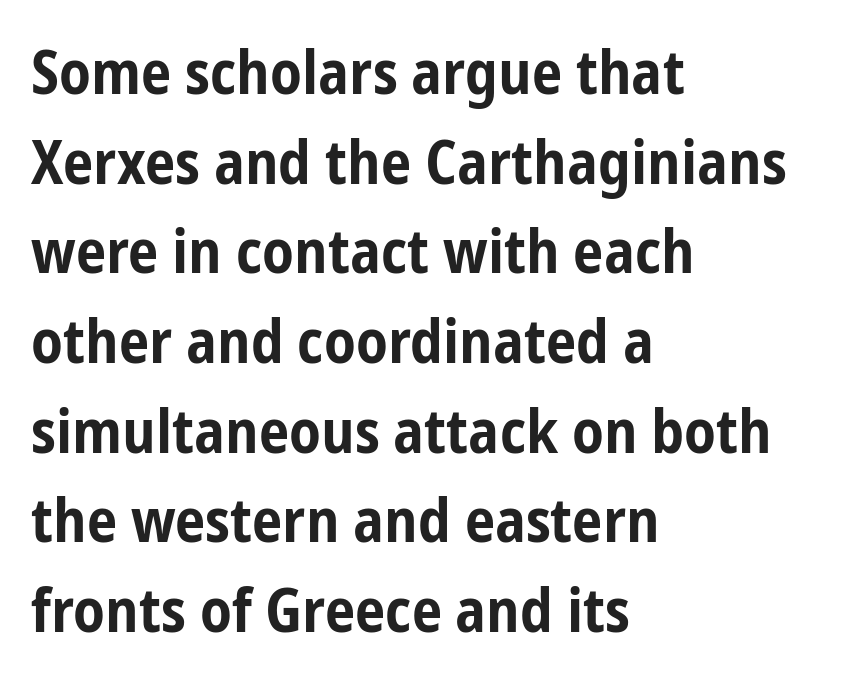
Q: Is the text bold? A: Yes.
Q: Is the text italic (slanted)? A: No, it is upright.
Q: Is the typeface a serif or a sans-serif typeface? A: Sans-serif.
Q: Is the text underlined? A: No.
Q: How is the paragraph aligned? A: Left-aligned.
Q: Is the spacing between letters normal or unusually wide? A: Normal.
Q: Is the spacing between lines tight, normal or loose? A: Normal.
Q: Width (condensed, normal, or wide)? A: Condensed.
Q: Stroke contrast? A: Low.
Q: x-height? A: Medium.
Q: Monospaced? A: No.
